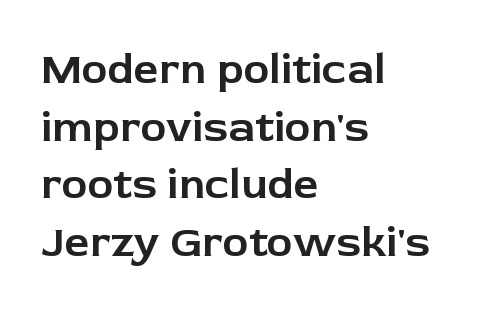
{"serif": "no", "italic": "no", "width": "normal", "stroke_contrast": "low", "x_height": "medium", "monospaced": "no", "underline": "no", "align": "left", "line_spacing": "normal", "line_spacing_ratio": 1.31, "letter_spacing": "normal", "letter_spacing_em": 0.0, "glyph_px": 44}
